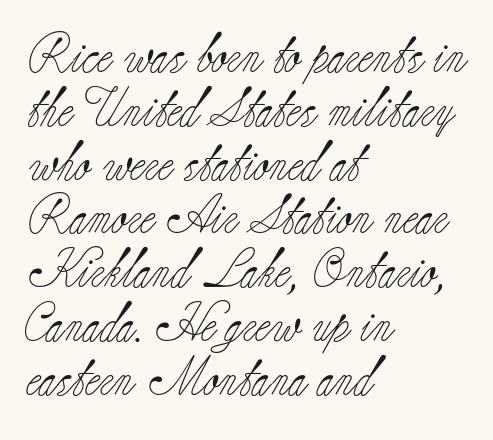
Vertically, the passage feels balanced, rows spaced as you'd expect. Spacing between characters is what you'd get straight out of the box. Honestly, there is no underline to notice here at all. Looks like regular typesetting: each glyph gets only the width it needs.
